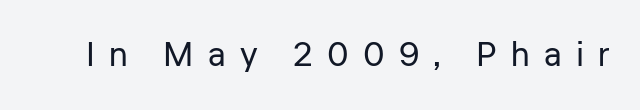
Q: Is the text bold? A: No.
Q: Is the text italic (slanted)? A: No, it is upright.
Q: Is the typeface a serif or a sans-serif typeface? A: Sans-serif.
Q: Is the text underlined? A: No.
Q: Is the spacing between letters normal or unusually wide? A: Unusually wide.
Q: Width (condensed, normal, or wide)? A: Normal.
Q: Stroke contrast? A: Low.
Q: x-height? A: Medium.
Q: Monospaced? A: No.
